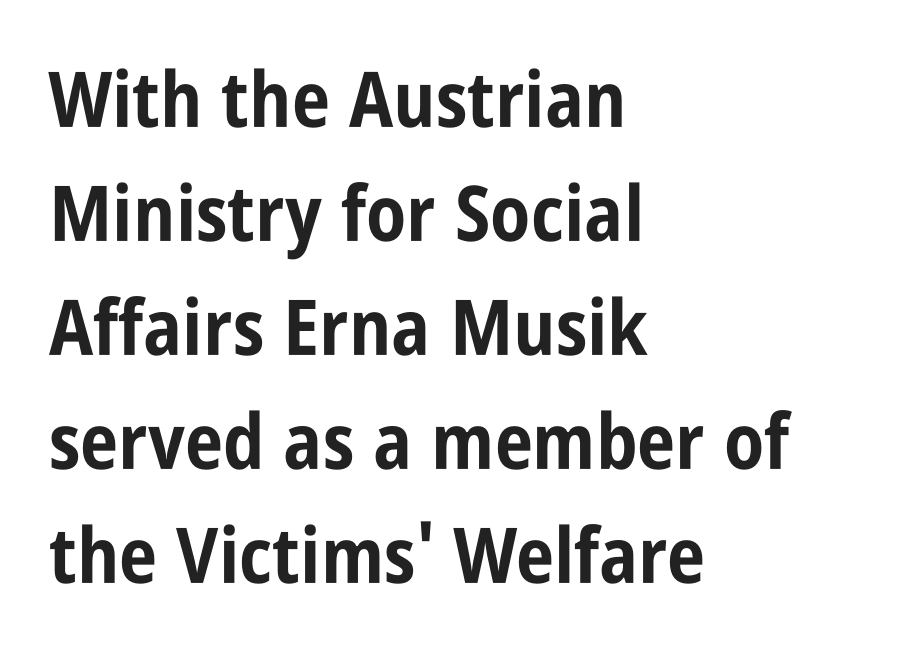
Q: Is the text bold? A: Yes.
Q: Is the text italic (slanted)? A: No, it is upright.
Q: Is the typeface a serif or a sans-serif typeface? A: Sans-serif.
Q: Is the text underlined? A: No.
Q: How is the paragraph aligned? A: Left-aligned.
Q: Is the spacing between letters normal or unusually wide? A: Normal.
Q: Is the spacing between lines tight, normal or loose? A: Normal.
Q: Width (condensed, normal, or wide)? A: Condensed.
Q: Stroke contrast? A: Low.
Q: x-height? A: Large.
Q: Monospaced? A: No.
